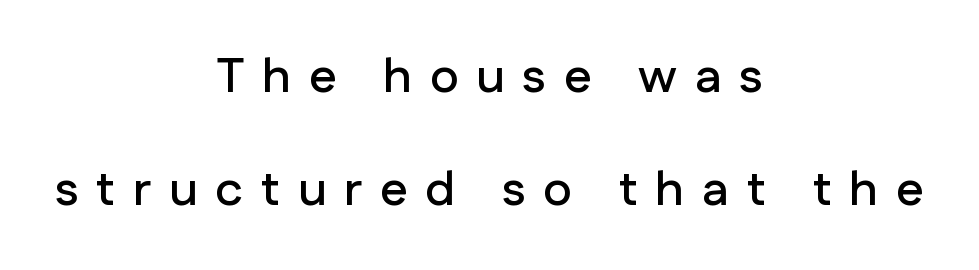
Q: Is the text italic (slanted)? A: No, it is upright.
Q: Is the typeface a serif or a sans-serif typeface? A: Sans-serif.
Q: Is the text underlined? A: No.
Q: How is the paragraph aligned? A: Centered.
Q: Is the spacing between letters normal or unusually wide? A: Unusually wide.
Q: Is the spacing between lines tight, normal or loose? A: Loose.
Q: Width (condensed, normal, or wide)? A: Normal.
Q: Stroke contrast? A: Low.
Q: x-height? A: Medium.
Q: Monospaced? A: No.
